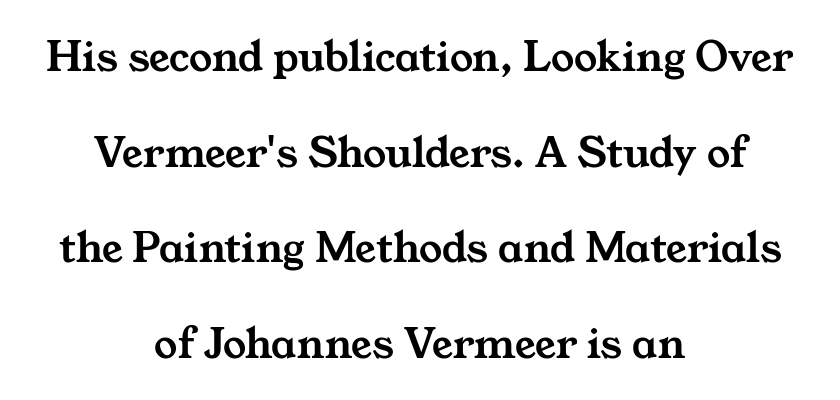
{"serif": "yes", "width": "wide", "stroke_contrast": "medium", "x_height": "medium", "monospaced": "no", "underline": "no", "align": "center", "line_spacing": "loose", "line_spacing_ratio": 2.08, "letter_spacing": "normal", "letter_spacing_em": 0.0, "glyph_px": 46}
